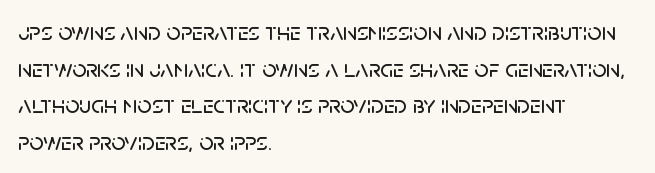
Q: Is the text italic (slanted)? A: No, it is upright.
Q: Is the text underlined? A: No.
Q: How is the paragraph aligned? A: Left-aligned.
Q: Is the spacing between letters normal or unusually wide? A: Normal.
Q: Is the spacing between lines tight, normal or loose? A: Normal.
